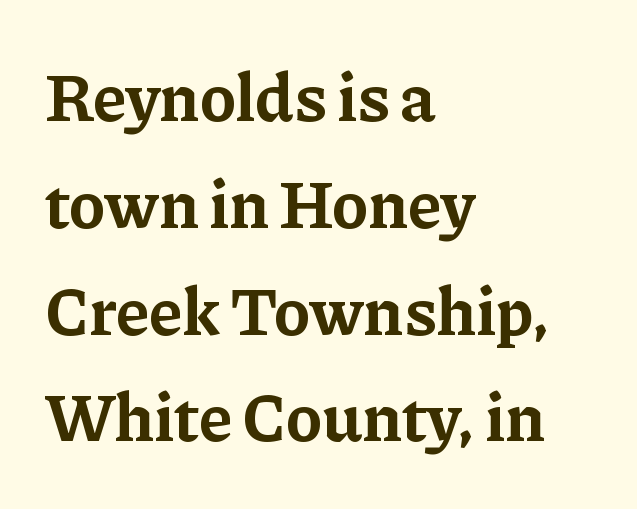
{"serif": "yes", "italic": "no", "bold": "yes", "weight": "bold", "width": "normal", "stroke_contrast": "low", "x_height": "medium", "monospaced": "no", "underline": "no", "align": "left", "line_spacing": "normal", "line_spacing_ratio": 1.57, "letter_spacing": "normal", "letter_spacing_em": 0.0, "glyph_px": 68}
